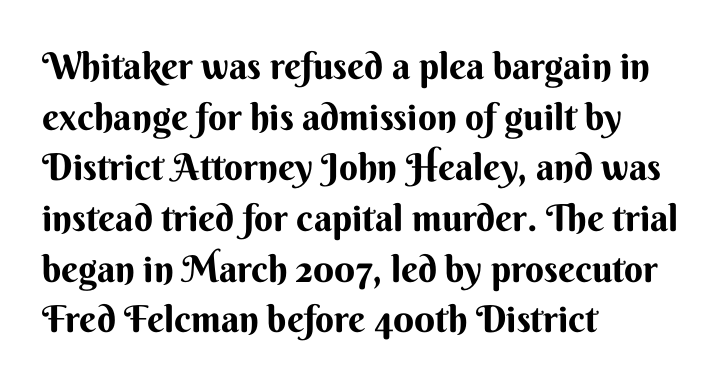
Nope, no serifs anywhere on these letters. Proportional: the letters do not fall into vertical columns. The space directly below the letters is spotless. What's the leading like? Ordinary, nothing unusual. Between one letter and the next there's only the usual sliver of space. Is there any slant? The stems are plumb.
